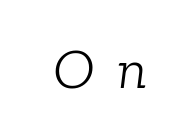
The image shows 58 px light serif type, italic (leaning right); set unusually wide letter spacing (+0.39 em), not underlined; low stroke contrast and a medium x-height.
